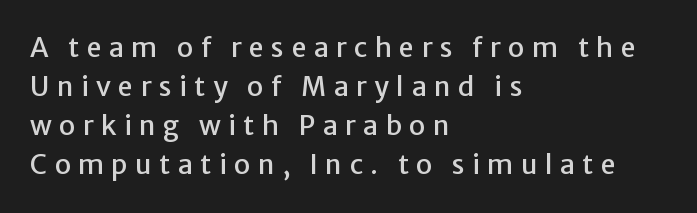
The letterforms stand isolated, each surrounded by extra space. The strip under each line holds only bare page. The compositor pushed each line to the left boundary. Every character sits straight up, as roman type does.
